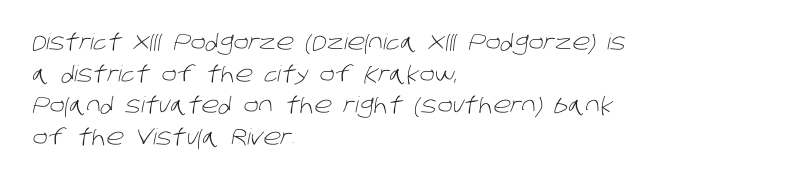
Stroke thickness stays within the range of a standard reading face or lighter. The gaps between neighbouring characters are ordinary and unremarkable. Plain, unruled lines of type. Each line starts at the same left margin while the right side varies. The leading is moderate, giving the passage an even texture.
